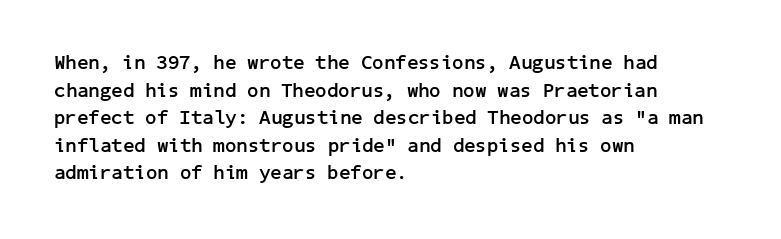
{"italic": "no", "bold": "yes", "underline": "no", "align": "left", "line_spacing": "normal", "line_spacing_ratio": 1.38, "letter_spacing": "normal", "letter_spacing_em": 0.0, "glyph_px": 20}
